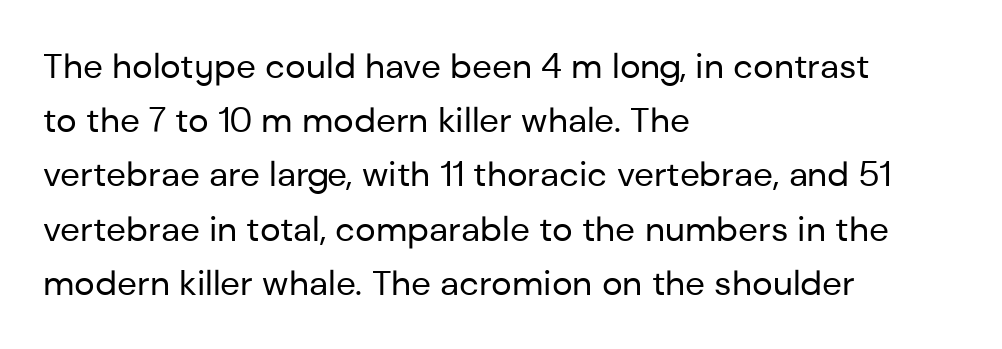
A bare baseline throughout the passage. There is no visible air inserted between adjacent glyphs. Proportional: the letters do not fall into vertical columns. Evenly set lines give the paragraph a standard silhouette. You can tell it's not italic because the verticals are truly vertical. What kind of face is this? One without serifs — a sans.
